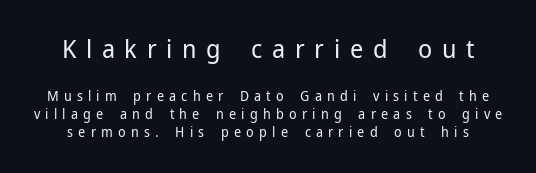
The upper block of text is set noticeably larger than the block beneath it. Is the stroke heavy? The answer is a plain regular-or-lighter. Someone cranked the tracking dial way up on this one. Characters remain perfectly vertical along every line. These lines sit exactly where default settings would place them. The space beneath each line is pristine and unruled.
